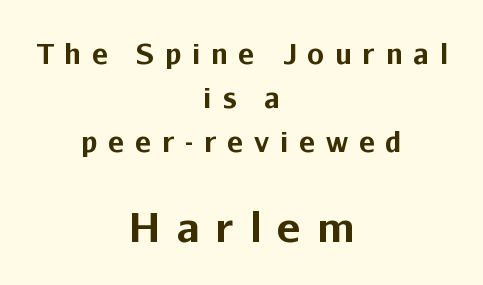
The image shows 40 px bold sans-serif type, upright; set centered, normal line spacing (1.63x), unusually wide letter spacing (+0.4 em), not underlined; the second (bottom) block is 1.48x larger; low stroke contrast and a medium x-height.
